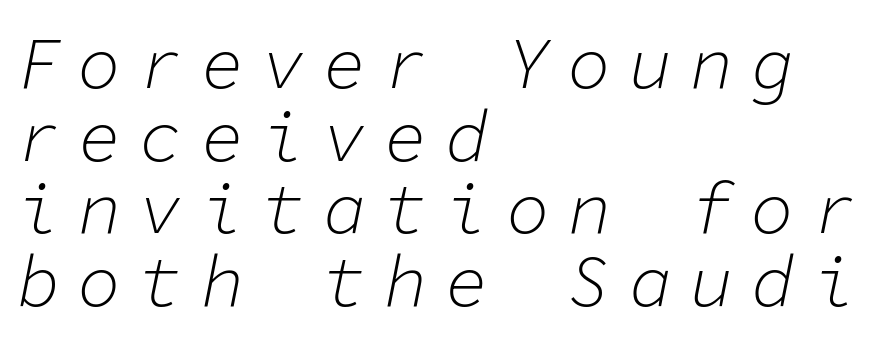
{"italic": "yes", "lean": "right", "slant_degrees": 11, "bold": "no", "weight": "light", "width": "normal", "stroke_contrast": "low", "x_height": "medium", "monospaced": "yes", "underline": "no", "align": "left", "line_spacing": "tight", "line_spacing_ratio": 1.01, "letter_spacing": "wide", "letter_spacing_em": 0.25, "glyph_px": 72}
